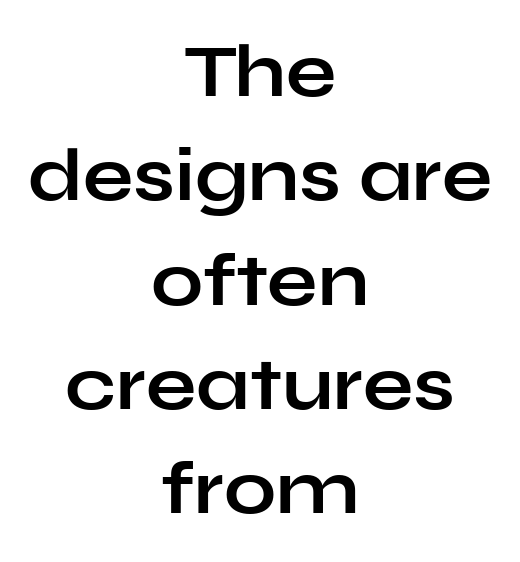
The font family rendered here belongs to the sans-serif group. Bold? Absolutely — the strokes are thick and heavy. Caption: multi-line text, centered on the measure. The foot of each line stays bare and open. Short note: letters normally spaced. Rows of type keep a routine distance in the vertical direction.
